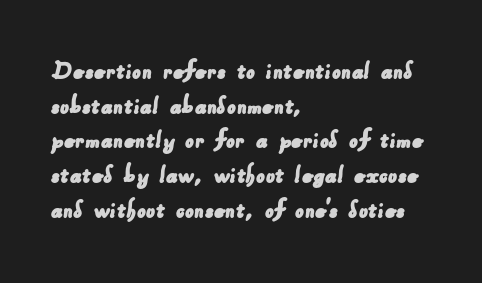
{"serif": "no", "width": "normal", "stroke_contrast": "low", "x_height": "small", "monospaced": "no", "underline": "no", "align": "left", "line_spacing_ratio": 1.24, "letter_spacing": "normal", "letter_spacing_em": 0.0, "glyph_px": 28}
